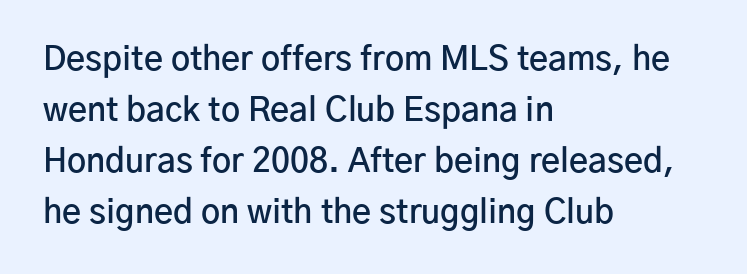
{"serif": "no", "italic": "no", "bold": "semi", "weight": "semibold", "width": "normal", "stroke_contrast": "low", "x_height": "medium", "monospaced": "no", "underline": "no", "align": "left", "line_spacing": "normal", "line_spacing_ratio": 1.55, "letter_spacing": "normal", "letter_spacing_em": 0.0, "glyph_px": 33}
